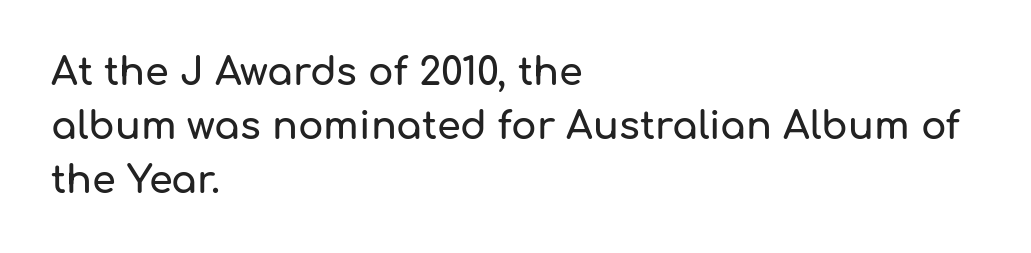
The image shows 38 px sans-serif type, upright; set left-aligned, normal line spacing (1.42x), normal letter spacing, not underlined; low stroke contrast and a medium x-height.
